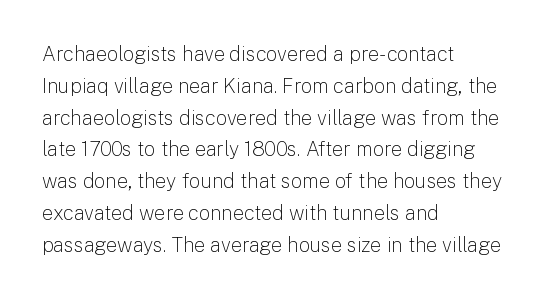
The image shows 20 px text type, upright; set left-aligned, normal line spacing (1.59x), normal letter spacing, not underlined.
